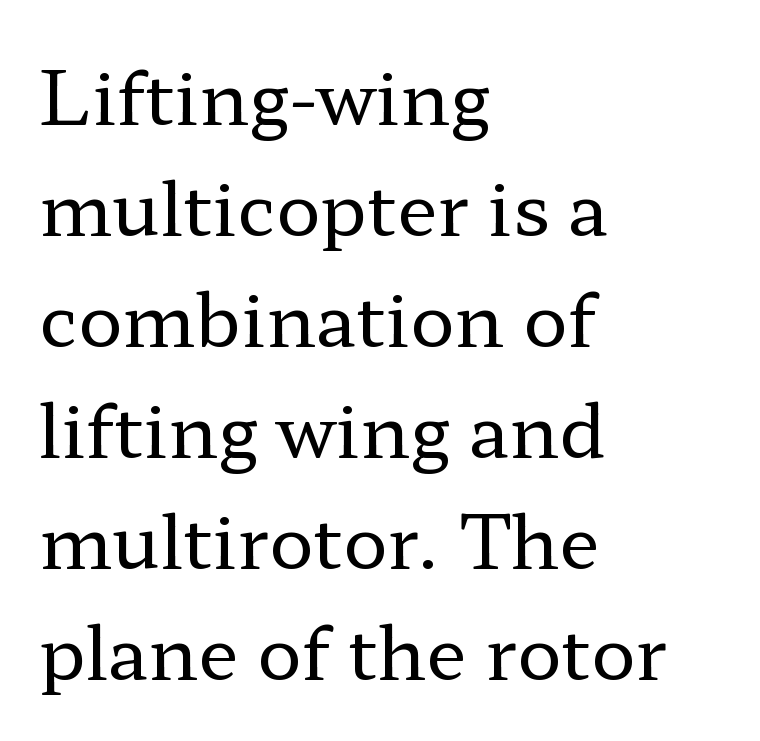
Q: Is the text bold? A: No.
Q: Is the text italic (slanted)? A: No, it is upright.
Q: Is the typeface a serif or a sans-serif typeface? A: Serif.
Q: Is the text underlined? A: No.
Q: How is the paragraph aligned? A: Left-aligned.
Q: Is the spacing between letters normal or unusually wide? A: Normal.
Q: Is the spacing between lines tight, normal or loose? A: Normal.
Q: Width (condensed, normal, or wide)? A: Wide.
Q: Stroke contrast? A: Low.
Q: x-height? A: Medium.
Q: Monospaced? A: No.
